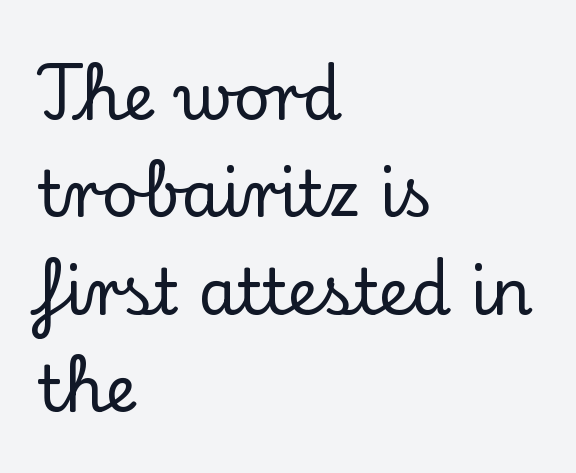
Q: Is the text italic (slanted)? A: No, it is upright.
Q: Is the typeface a serif or a sans-serif typeface? A: Serif.
Q: Is the text underlined? A: No.
Q: How is the paragraph aligned? A: Left-aligned.
Q: Is the spacing between letters normal or unusually wide? A: Normal.
Q: Is the spacing between lines tight, normal or loose? A: Normal.
Q: Width (condensed, normal, or wide)? A: Normal.
Q: Stroke contrast? A: Low.
Q: x-height? A: Small.
Q: Monospaced? A: No.
